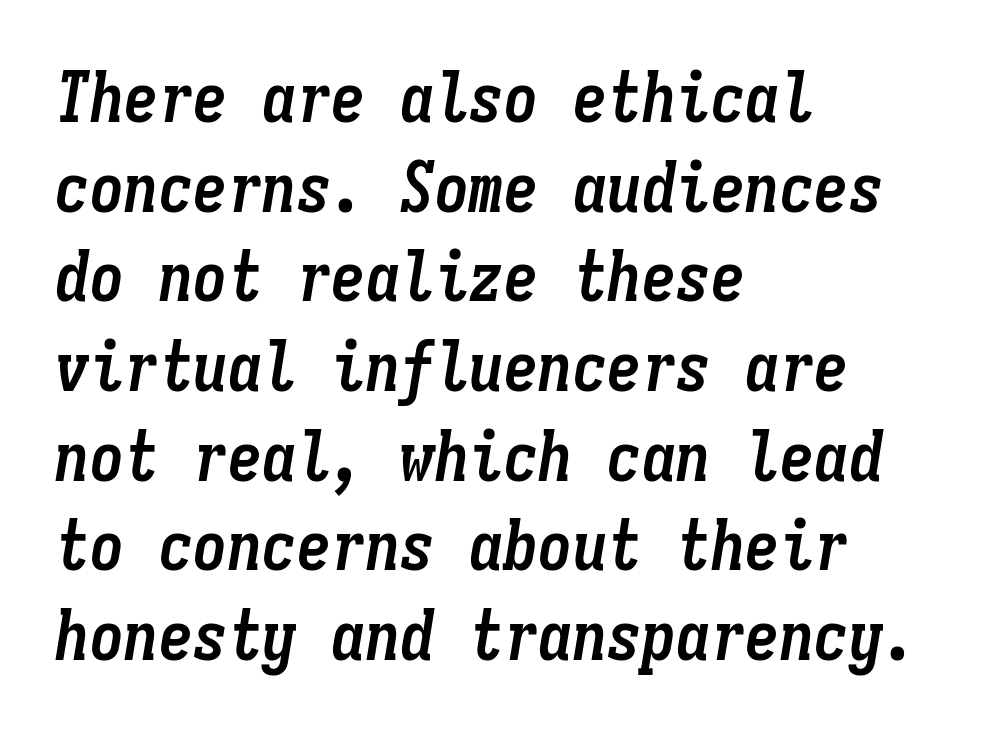
The image shows 69 px semibold, condensed type, italic (leaning right), monospaced; set left-aligned, normal line spacing (1.3x), normal letter spacing, not underlined; low stroke contrast and a medium x-height.
